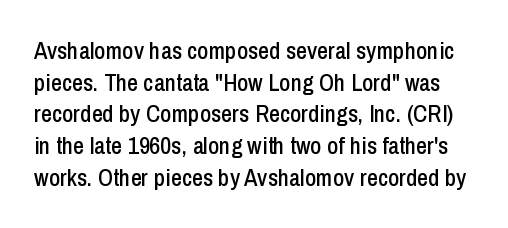
Has an underline been added? It has not. Nobody touched the tracking dial on this one. Posture: upright roman. The designer left line spacing at the default.
